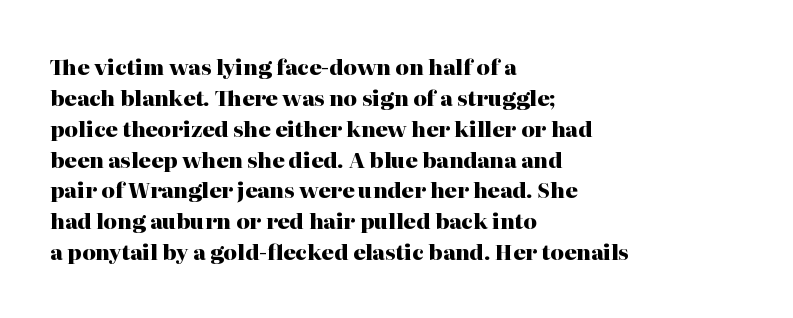
Q: Is the text bold? A: Yes.
Q: Is the text italic (slanted)? A: No, it is upright.
Q: Is the text underlined? A: No.
Q: How is the paragraph aligned? A: Left-aligned.
Q: Is the spacing between letters normal or unusually wide? A: Normal.
Q: Is the spacing between lines tight, normal or loose? A: Normal.
